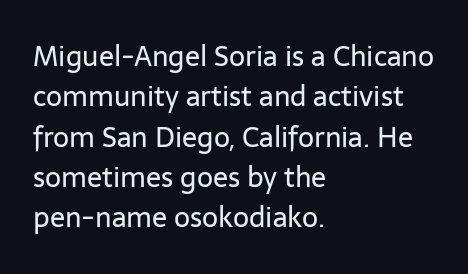
This sample is left-justified, so line endings fall wherever the words run out. Tracking value appears to be zero — textbook default spacing. Serifs: no, the terminals of the letterforms are clean. A light-to-regular cut is what we see here. The letters advance in unequal steps, a hallmark of proportional type.
